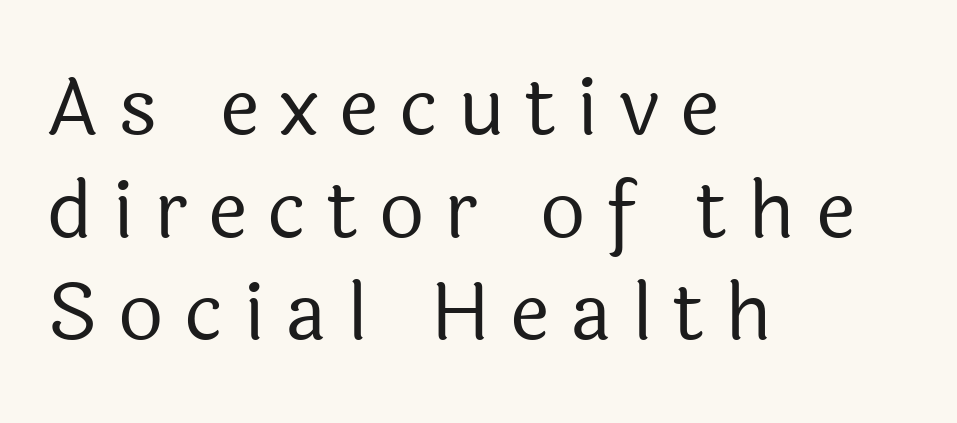
Q: Is the text bold? A: No.
Q: Is the text italic (slanted)? A: No, it is upright.
Q: Is the typeface a serif or a sans-serif typeface? A: Sans-serif.
Q: Is the text underlined? A: No.
Q: How is the paragraph aligned? A: Left-aligned.
Q: Is the spacing between letters normal or unusually wide? A: Unusually wide.
Q: Is the spacing between lines tight, normal or loose? A: Normal.
Q: Width (condensed, normal, or wide)? A: Normal.
Q: x-height? A: Medium.
Q: Monospaced? A: No.
